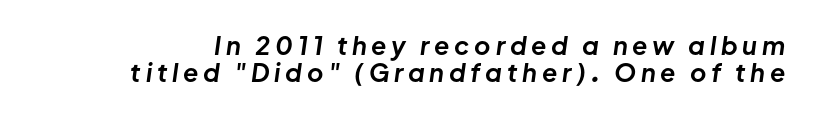
{"italic": "yes", "lean": "right", "slant_degrees": 8, "bold": "yes", "underline": "no", "line_spacing": "tight", "line_spacing_ratio": 1.08, "glyph_px": 25}
